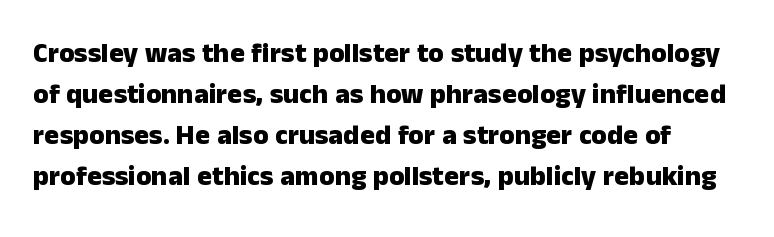
The image shows 28 px heavy sans-serif type, upright; set normal line spacing (1.46x), normal letter spacing, not underlined; low stroke contrast and a medium x-height.
